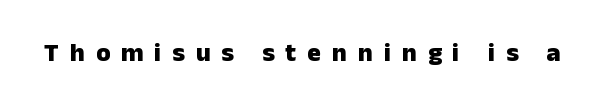
The foot of each line stays bare and open. This is roman type, the default non-slanted kind. Summary of weight: heavy, a full bold. This rendering widens character spacing well past its baseline value.
